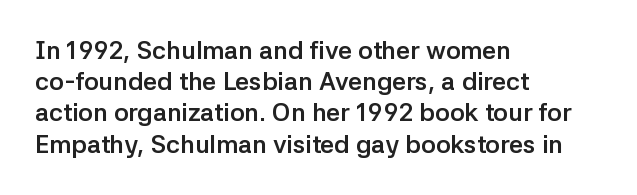
The image shows 25 px bold type, upright; set left-aligned, normal line spacing (1.25x), normal letter spacing, not underlined.
